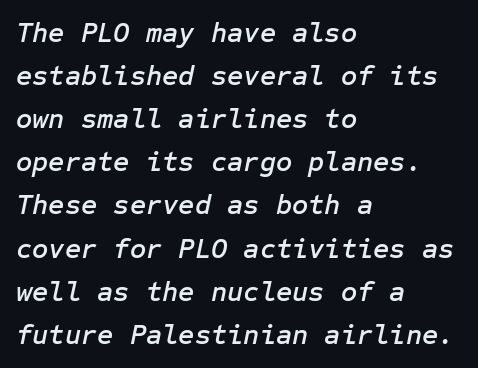
Q: Is the text italic (slanted)? A: Yes, it leans right by about 12 degrees.
Q: Is the text underlined? A: No.
Q: How is the paragraph aligned? A: Left-aligned.
Q: Is the spacing between letters normal or unusually wide? A: Normal.
Q: Is the spacing between lines tight, normal or loose? A: Normal.
Q: Width (condensed, normal, or wide)? A: Normal.
Q: Stroke contrast? A: Low.
Q: x-height? A: Medium.
